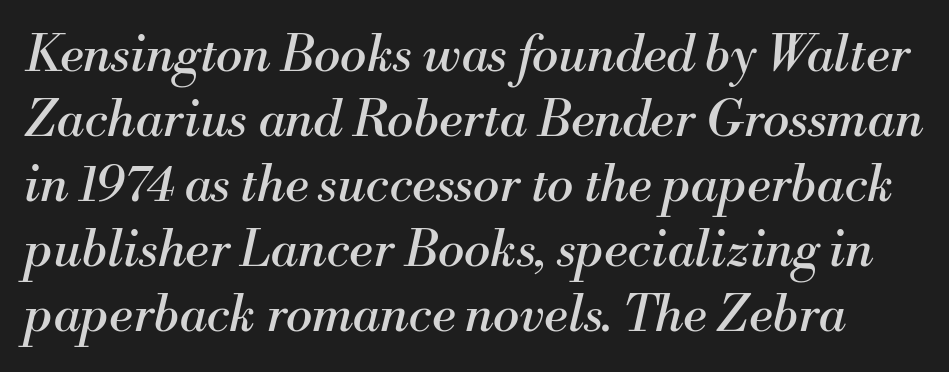
When letters slant like this, we call the style italic. The letters carry serifs — small finishing strokes at the ends of their stems. Leading: standard. The letterforms sit shoulder to shoulder at normal distance. Stems here are at most as thick as an everyday book face.
